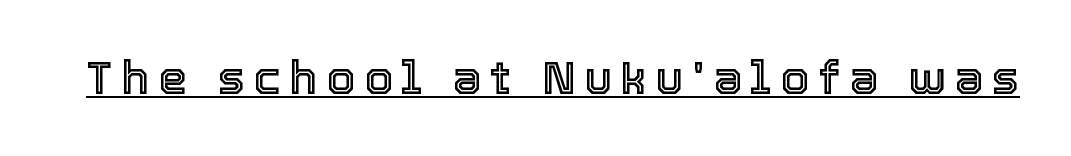
Q: Is the text italic (slanted)? A: No, it is upright.
Q: Is the text underlined? A: Yes.
Q: Width (condensed, normal, or wide)? A: Normal.
Q: x-height? A: Medium.
Q: Monospaced? A: No.
